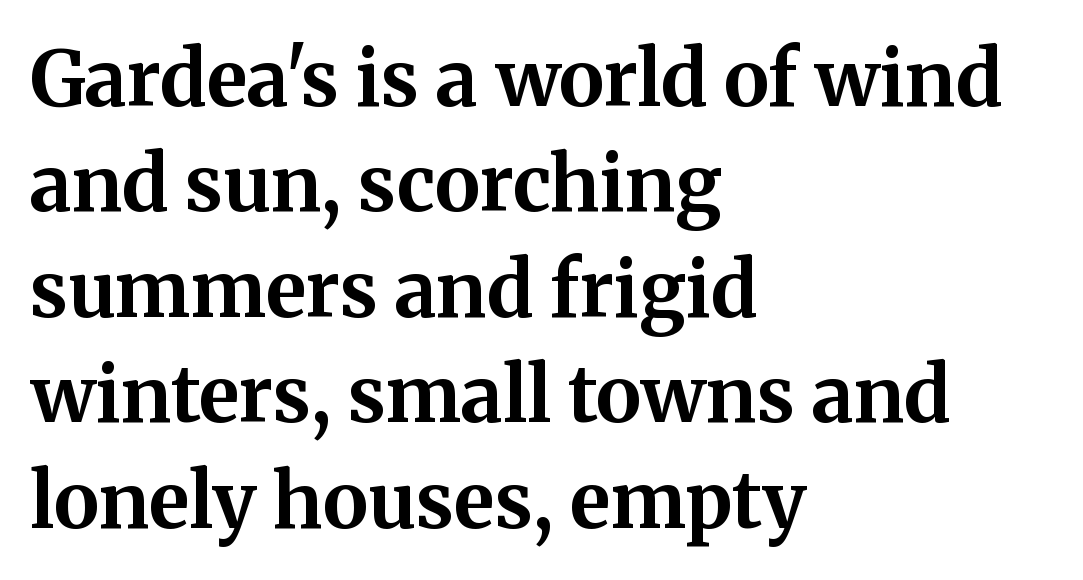
The image shows 77 px bold serif type, upright; set left-aligned, normal line spacing (1.37x), normal letter spacing, not underlined; medium stroke contrast and a medium x-height.
